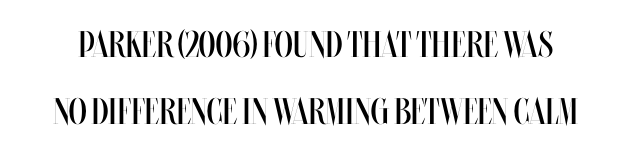
The image shows 37 px regular-weight, condensed type, upright; set line spacing 1.8x, normal letter spacing, not underlined; medium stroke contrast and a large x-height.
